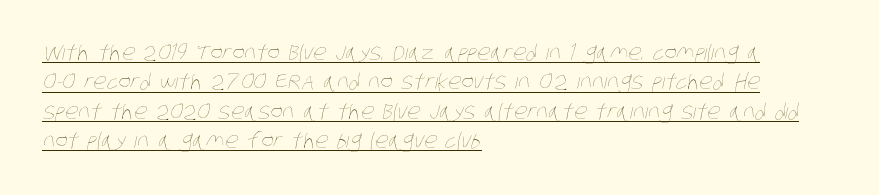
Decoration check: the copy is underlined. The letters look calm and open, with moderate or lighter stems. The gaps between neighbouring characters are ordinary and unremarkable. Normally led — the rows are evenly, conventionally spaced.
